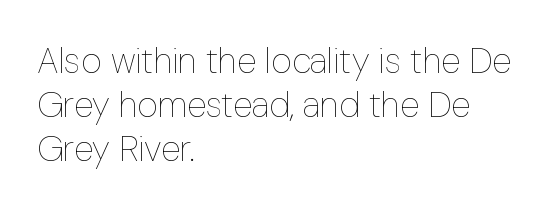
{"italic": "no", "bold": "no", "weight": "thin", "width": "condensed", "stroke_contrast": "low", "x_height": "medium", "monospaced": "no", "underline": "no", "align": "left", "line_spacing_ratio": 1.22, "letter_spacing": "normal", "letter_spacing_em": 0.0, "glyph_px": 36}
